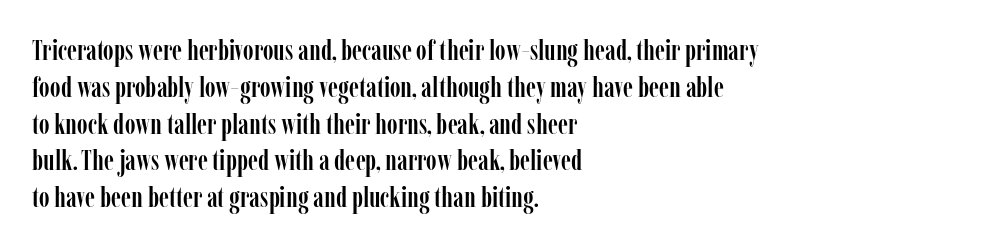
{"serif": "yes", "italic": "no", "width": "condensed", "stroke_contrast": "low", "x_height": "medium", "monospaced": "no", "underline": "no", "align": "left", "line_spacing": "normal", "line_spacing_ratio": 1.27, "letter_spacing": "normal", "letter_spacing_em": 0.0, "glyph_px": 29}
